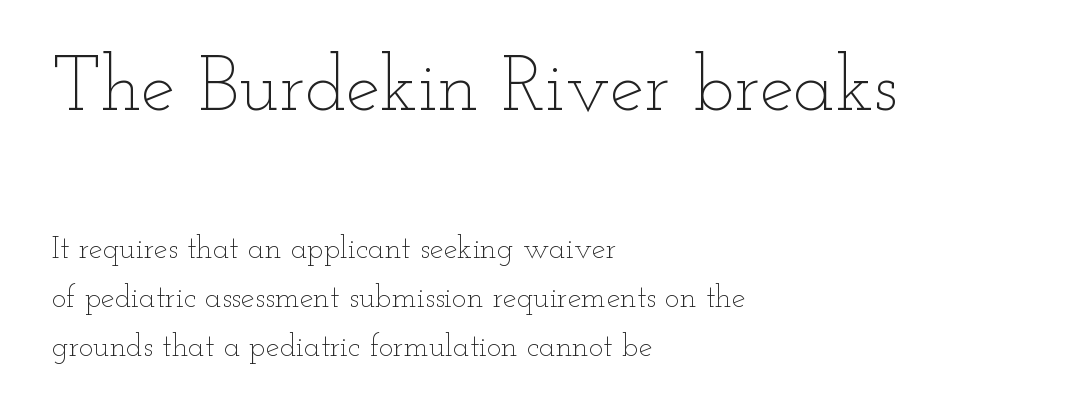
{"italic": "no", "bold": "no", "weight": "thin", "width": "wide", "stroke_contrast": "low", "x_height": "small", "monospaced": "no", "underline": "no", "align": "left", "line_spacing": "normal", "line_spacing_ratio": 1.57, "letter_spacing": "normal", "letter_spacing_em": 0.0, "larger_block": "first", "size_ratio": 2.48, "glyph_px": 77}
